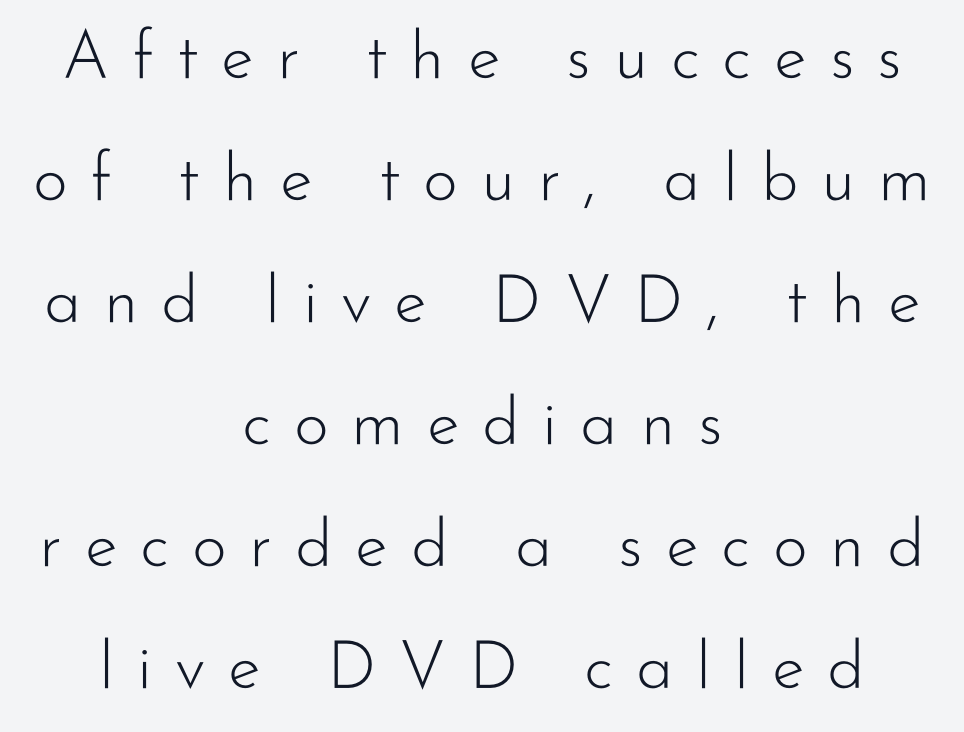
The image shows 67 px light sans-serif type, upright; set centered, line spacing 1.82x, unusually wide letter spacing (+0.34 em), not underlined; low stroke contrast and a small x-height.
